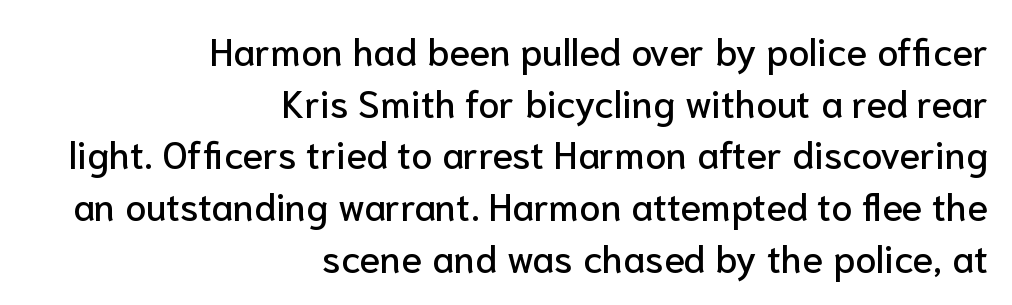
The designer went with a sans here, leaving each stem footless. The specimen omits any rule beneath the text block's lines. Designer's note — italics off, roman on. Leading matches the norm, producing a regular column.
